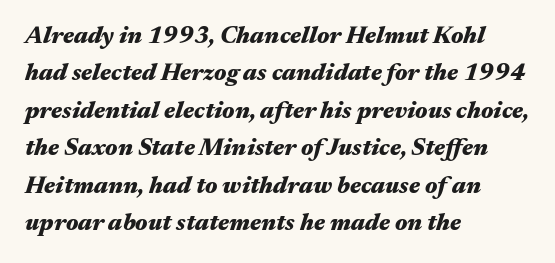
Clear beneath every line of the passage. The rows are spaced the way most documents space them. Line beginnings align vertically; line endings do not. Compared with an ordinary text face, these strokes are far heavier — a full bold. The rendering applies a slant to the glyphs. Honestly, the letter spacing is just normal — you wouldn't notice it.
